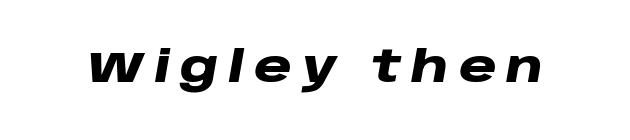
Q: Is the text bold? A: Yes.
Q: Is the text italic (slanted)? A: Yes, it leans right by about 10 degrees.
Q: Is the text underlined? A: No.
Q: Is the spacing between letters normal or unusually wide? A: Unusually wide.
Q: Width (condensed, normal, or wide)? A: Wide.
Q: Stroke contrast? A: Low.
Q: x-height? A: Large.
Q: Monospaced? A: No.
